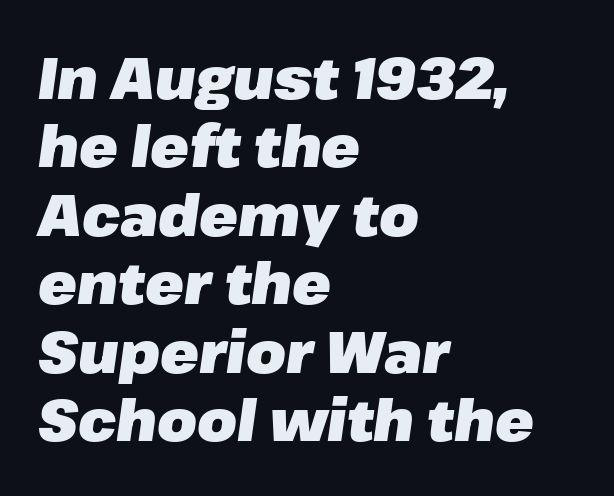
A typesetter would call this proportional, since set widths differ per character. Notice how thick the strokes are: this is what a full bold looks like. Students, note that the glyphs here touch the page at normal intervals. The paragraph has a hard left edge and a soft right edge. The glyphs are unaccompanied by any horizontal stroke below them. Quick note: italic.
